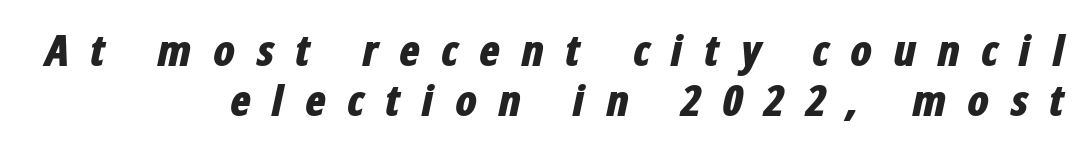
Q: Is the text bold? A: Yes.
Q: Is the text italic (slanted)? A: Yes, it leans right by about 12 degrees.
Q: Is the text underlined? A: No.
Q: How is the paragraph aligned? A: Right-aligned.
Q: Is the spacing between letters normal or unusually wide? A: Unusually wide.
Q: Width (condensed, normal, or wide)? A: Condensed.
Q: Stroke contrast? A: Low.
Q: x-height? A: Medium.
Q: Monospaced? A: No.
